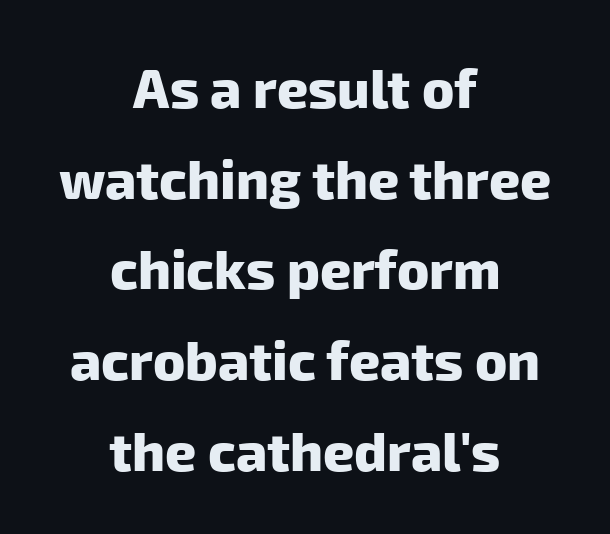
In terms of letterform style, serifs are entirely absent. Horizontal bands of white between lines are of average thickness. Look at the stroke-to-counter ratio: heavy, a bold. What stands out about the letter spacing? Nothing — it is the standard amount. Leftover space on each line is divided equally before and after the words. The specimen omits any rule beneath the text block's lines.
